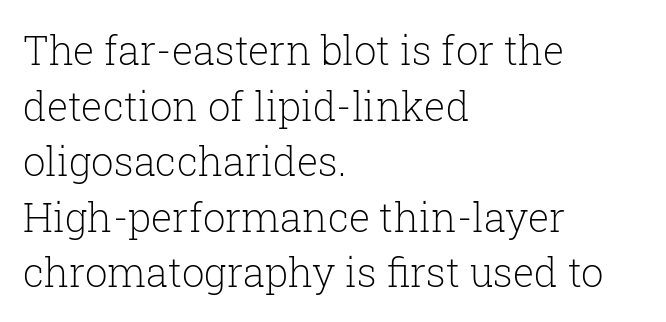
The image shows 40 px light serif type, upright; set left-aligned, normal line spacing (1.39x), normal letter spacing, not underlined; low stroke contrast and a medium x-height.
